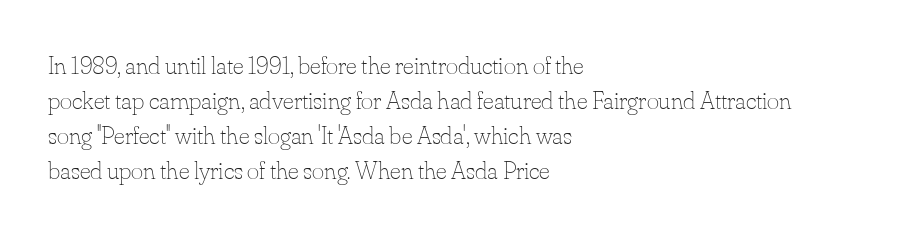
{"italic": "no", "bold": "no", "underline": "no", "align": "left", "line_spacing": "normal", "line_spacing_ratio": 1.34, "letter_spacing": "normal", "letter_spacing_em": 0.0, "glyph_px": 26}
